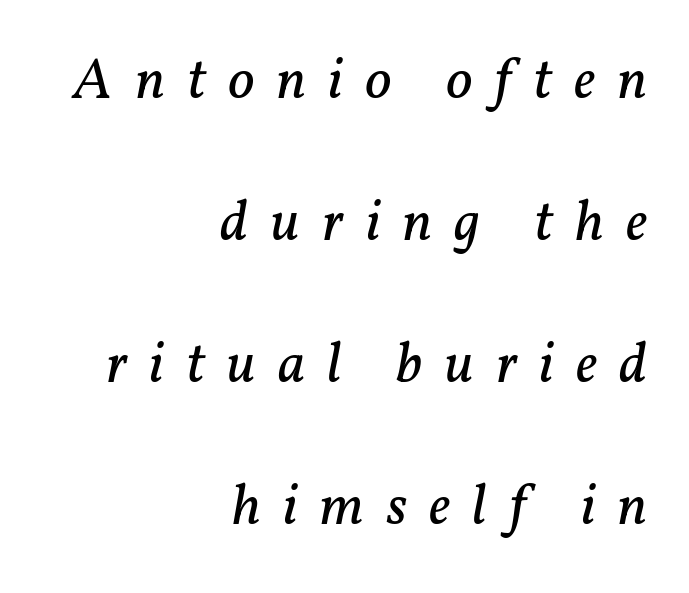
{"serif": "yes", "italic": "yes", "lean": "right", "slant_degrees": 11, "bold": "no", "weight": "regular", "width": "normal", "stroke_contrast": "low", "x_height": "medium", "monospaced": "no", "underline": "no", "align": "right", "line_spacing": "loose", "line_spacing_ratio": 2.45, "letter_spacing": "wide", "letter_spacing_em": 0.38, "glyph_px": 58}
